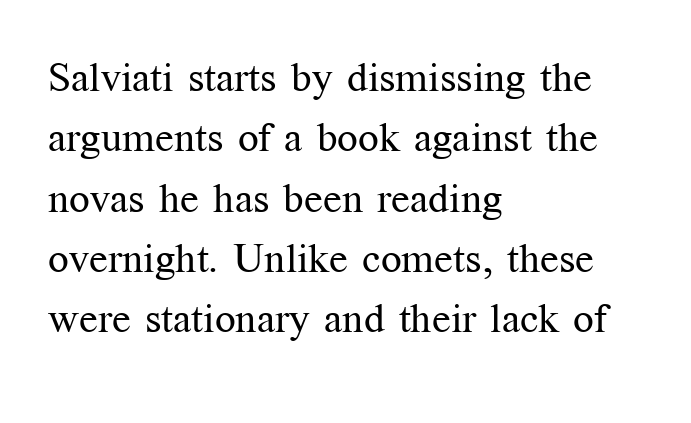
Q: Is the text bold? A: No.
Q: Is the text italic (slanted)? A: No, it is upright.
Q: Is the typeface a serif or a sans-serif typeface? A: Serif.
Q: Is the text underlined? A: No.
Q: How is the paragraph aligned? A: Left-aligned.
Q: Is the spacing between letters normal or unusually wide? A: Normal.
Q: Is the spacing between lines tight, normal or loose? A: Normal.
Q: Width (condensed, normal, or wide)? A: Normal.
Q: Stroke contrast? A: Medium.
Q: x-height? A: Medium.
Q: Monospaced? A: No.
